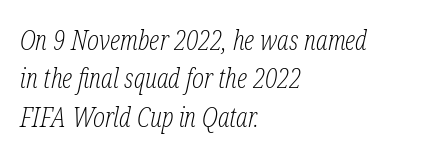
Q: Is the text bold? A: No.
Q: Is the text italic (slanted)? A: Yes, it leans right by about 12 degrees.
Q: Is the typeface a serif or a sans-serif typeface? A: Serif.
Q: Is the text underlined? A: No.
Q: How is the paragraph aligned? A: Left-aligned.
Q: Is the spacing between letters normal or unusually wide? A: Normal.
Q: Is the spacing between lines tight, normal or loose? A: Normal.
Q: Width (condensed, normal, or wide)? A: Condensed.
Q: Stroke contrast? A: Low.
Q: x-height? A: Medium.
Q: Monospaced? A: No.
